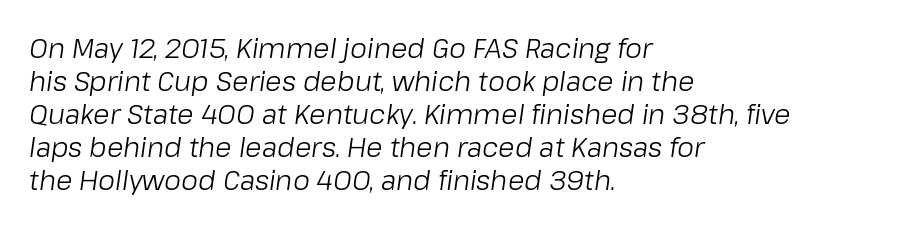
This is oblique type, the kind used for emphasis or titles. Look at the tracking — it's just the regular setting, nothing added. Any mark beneath the type? The region is blank. If you drew a ruler down the left edge, every line would touch it. Ink coverage per letter is moderate at most.
